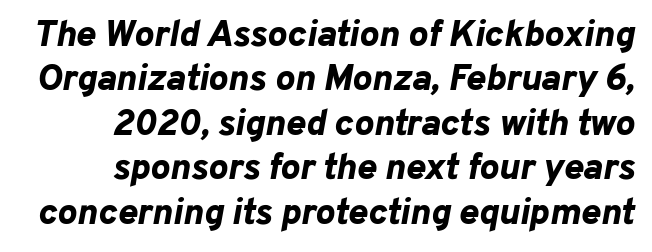
The letters advance in unequal steps, a hallmark of proportional type. Words float on clear page, feet unadorned. Students, this is bold: see how much ink each stroke carries. Tracking value appears to be zero — textbook default spacing. Notice how the passage keeps a crisp vertical edge on the right only.
